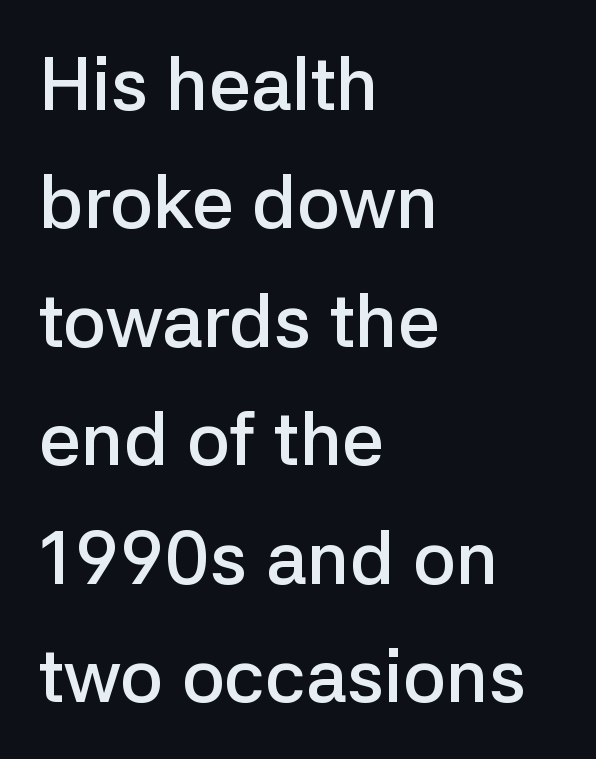
Italic: no, the glyphs are upright roman. Honestly, the letter spacing is just normal — you wouldn't notice it. The typesetter chose a ragged-right arrangement here. Descenders hang freely into open space. The characters display no serif detailing; their extremities are plain.
